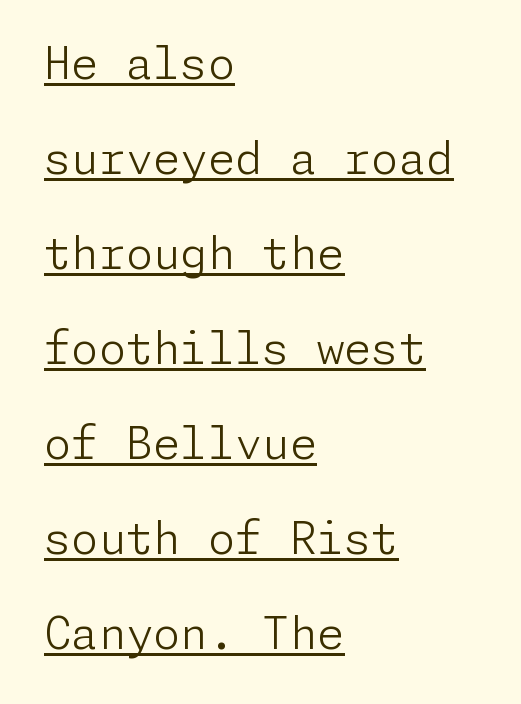
Is there much room between lines? Yes — plenty of vertical air separates them. The lettering stays uniformly vertical, giving the passage a roman look. Is this a heavy cut? Hardly; it is regular or lighter. The lines are quadded left. Nobody touched the tracking dial on this one. You can see a thin bar hugging the bottom of the glyphs.
